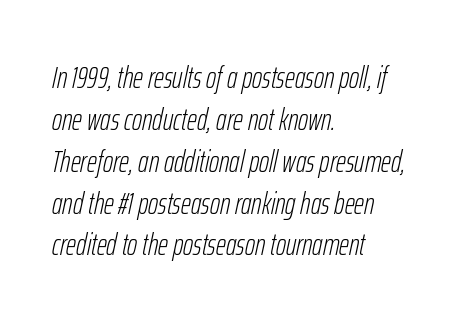
{"italic": "yes", "lean": "right", "slant_degrees": 12, "bold": "no", "weight": "light", "width": "condensed", "stroke_contrast": "low", "x_height": "medium", "monospaced": "no", "underline": "no", "align": "left", "line_spacing": "normal", "line_spacing_ratio": 1.35, "letter_spacing": "normal", "letter_spacing_em": 0.0, "glyph_px": 31}
